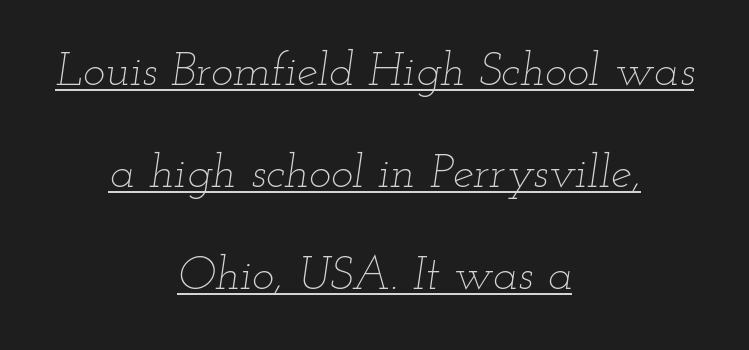
Does the copy run flush right? No — it is centered line by line. Character widths vary here, with narrow letters taking less room than wide ones. Compared with ordinary roman type, these characters are visibly tilted. Descenders here cross a horizontal rule under the line.
